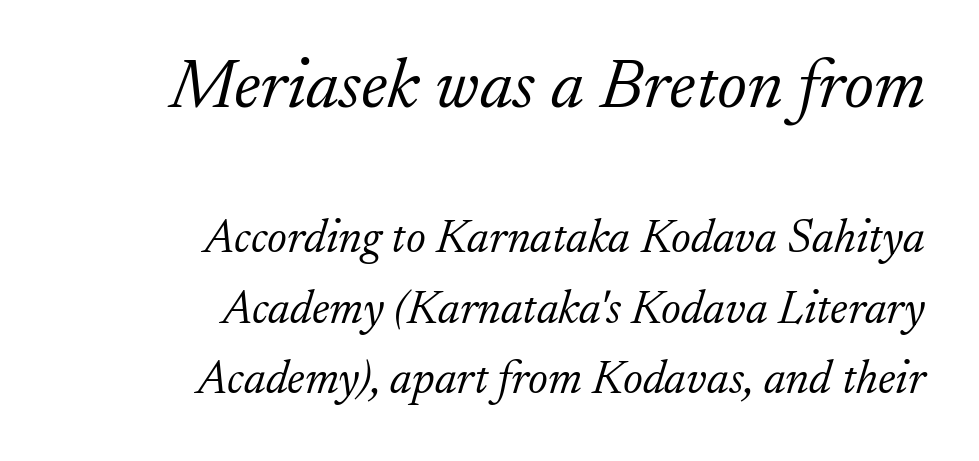
The image shows 71 px light serif type, italic (leaning right); set right-aligned, normal line spacing (1.5x), normal letter spacing, not underlined; the first (top) block is 1.51x larger; low stroke contrast and a small x-height.
